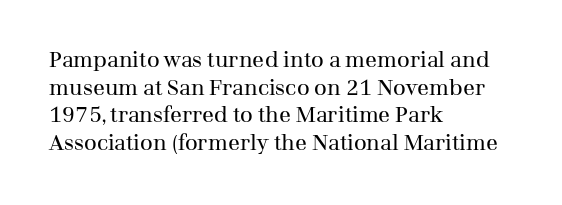
The image shows 22 px text type, upright; set left-aligned, normal line spacing (1.26x), normal letter spacing, not underlined.
